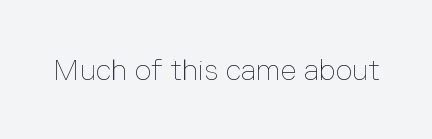
{"italic": "no", "bold": "no", "weight": "thin", "width": "normal", "stroke_contrast": "low", "x_height": "medium", "monospaced": "no", "underline": "no", "letter_spacing": "normal", "letter_spacing_em": 0.0, "glyph_px": 29}
